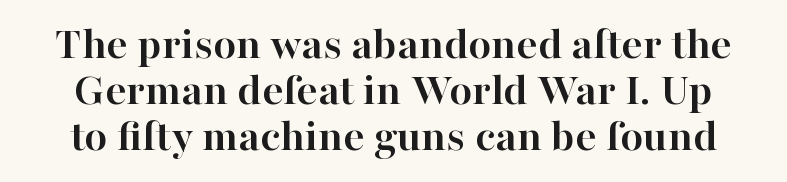
{"serif": "yes", "italic": "no", "bold": "yes", "weight": "semibold", "width": "normal", "stroke_contrast": "high", "x_height": "medium", "monospaced": "no", "underline": "no", "line_spacing": "tight", "line_spacing_ratio": 0.98, "letter_spacing": "normal", "letter_spacing_em": 0.0, "glyph_px": 47}
